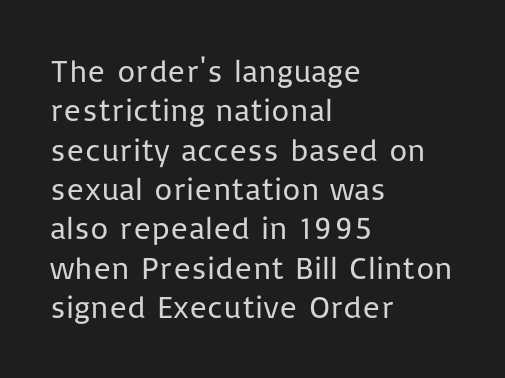
Q: Is the text bold? A: No.
Q: Is the text italic (slanted)? A: No, it is upright.
Q: Is the typeface a serif or a sans-serif typeface? A: Sans-serif.
Q: Is the text underlined? A: No.
Q: How is the paragraph aligned? A: Left-aligned.
Q: Is the spacing between letters normal or unusually wide? A: Normal.
Q: Width (condensed, normal, or wide)? A: Normal.
Q: Stroke contrast? A: Low.
Q: x-height? A: Medium.
Q: Monospaced? A: No.
